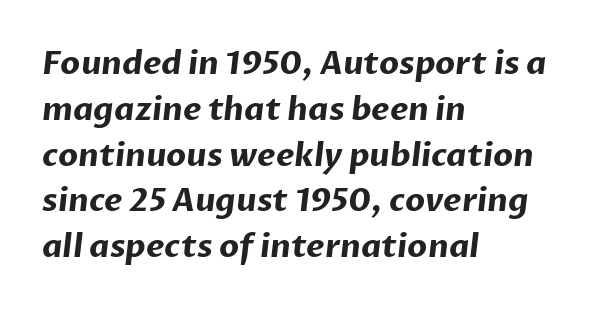
The line texture is even and compact thanks to regular tracking. Here the designer chose a conventional face with non-uniform glyph widths. Layout note: lines flush left. Normally led — the rows are evenly, conventionally spaced. You can tell from the bare stems that sans-serif type was used. What weight is shown? A full bold with thick strokes.
